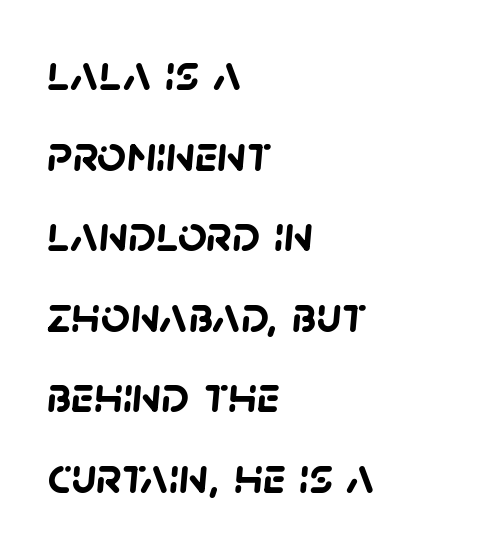
This rendering leaves character spacing at its baseline value. This sample uses a sans-serif face. Compared with an ordinary text face, these strokes are far heavier — a full bold. Here the designer chose a conventional face with non-uniform glyph widths. Is the block centered? No — it sits flush against the left margin.
